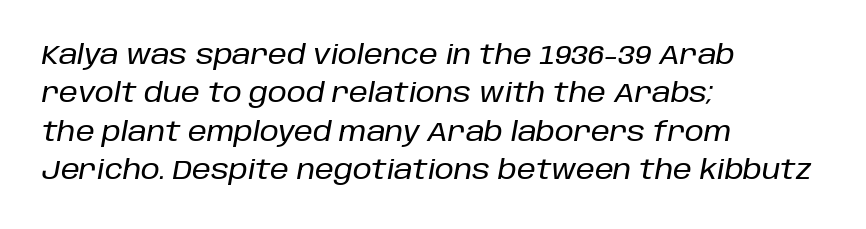
The zone under the glyphs is completely vacant. These lines are set flush left with a ragged right edge. Caption: standard tracking, unaltered. Vertically, the passage feels balanced, rows spaced as you'd expect.
